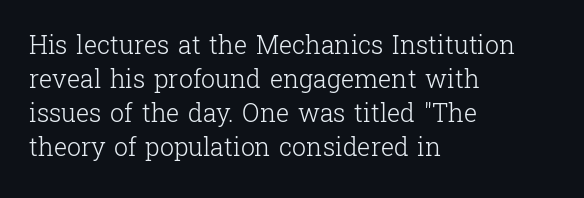
A normal amount of white space separates one row of letters from the next. Honestly, the letter spacing is just normal — you wouldn't notice it. The font's upright variant was chosen for this text. Is this a heavy cut? Hardly; it is regular or lighter. Caption: multi-line text, flush left, ragged right.
